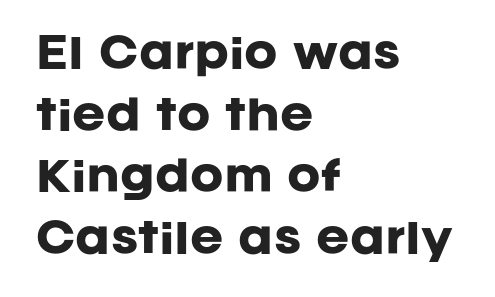
Q: Is the text bold? A: Yes.
Q: Is the text italic (slanted)? A: No, it is upright.
Q: Is the typeface a serif or a sans-serif typeface? A: Sans-serif.
Q: Is the text underlined? A: No.
Q: How is the paragraph aligned? A: Left-aligned.
Q: Is the spacing between letters normal or unusually wide? A: Normal.
Q: Is the spacing between lines tight, normal or loose? A: Normal.
Q: Width (condensed, normal, or wide)? A: Normal.
Q: Stroke contrast? A: Low.
Q: x-height? A: Large.
Q: Monospaced? A: No.
